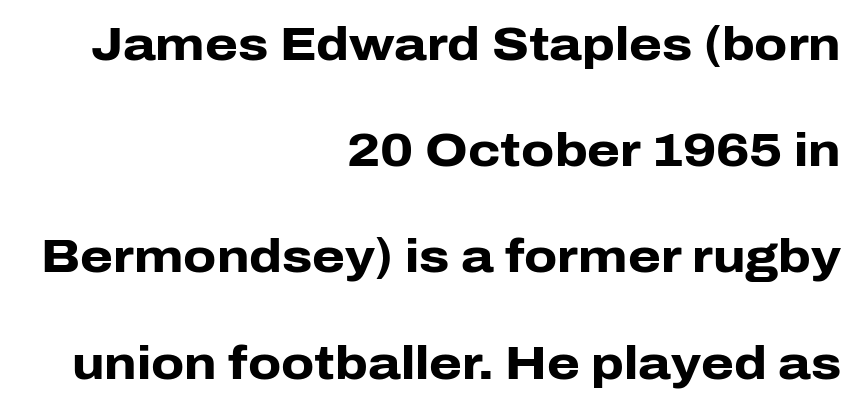
Q: Is the text bold? A: Yes.
Q: Is the text italic (slanted)? A: No, it is upright.
Q: Is the typeface a serif or a sans-serif typeface? A: Sans-serif.
Q: Is the text underlined? A: No.
Q: How is the paragraph aligned? A: Right-aligned.
Q: Is the spacing between letters normal or unusually wide? A: Normal.
Q: Is the spacing between lines tight, normal or loose? A: Loose.
Q: Width (condensed, normal, or wide)? A: Normal.
Q: Stroke contrast? A: Low.
Q: x-height? A: Medium.
Q: Monospaced? A: No.
